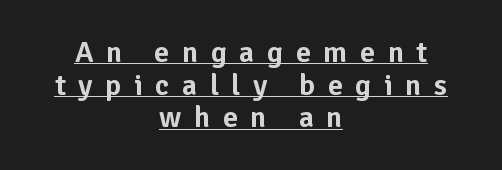
Students, observe: this is what under-led, compact text looks like. Visually the block forms a symmetrical silhouette, jagged on both flanks. This is sans-serif lettering, the kind often seen on screens and signage. The line texture is sparse and dotted thanks to wide tracking. Posture: vertical.
